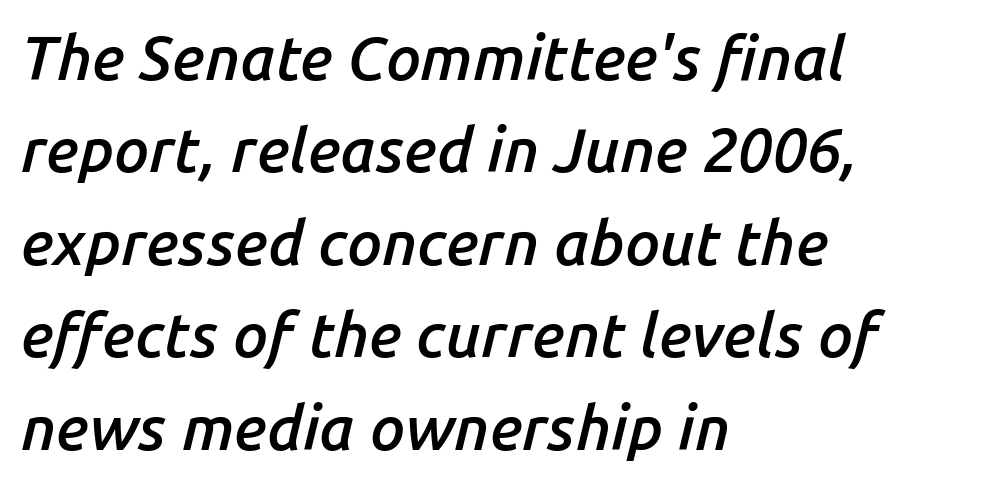
Q: Is the text bold? A: Semi-bold.
Q: Is the text italic (slanted)? A: Yes, it leans right by about 14 degrees.
Q: Is the text underlined? A: No.
Q: How is the paragraph aligned? A: Left-aligned.
Q: Is the spacing between letters normal or unusually wide? A: Normal.
Q: Is the spacing between lines tight, normal or loose? A: Normal.
Q: Width (condensed, normal, or wide)? A: Normal.
Q: Stroke contrast? A: Low.
Q: x-height? A: Medium.
Q: Monospaced? A: No.
